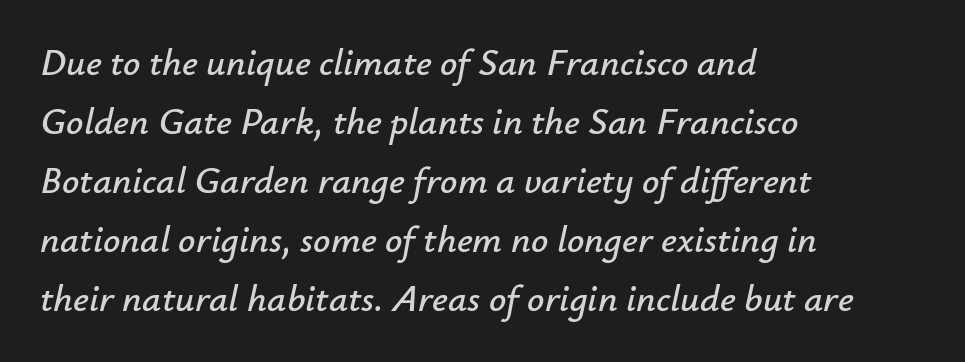
Q: Is the text italic (slanted)? A: Yes, it leans right by about 12 degrees.
Q: Is the text underlined? A: No.
Q: How is the paragraph aligned? A: Left-aligned.
Q: Is the spacing between letters normal or unusually wide? A: Normal.
Q: Is the spacing between lines tight, normal or loose? A: Normal.
Q: Width (condensed, normal, or wide)? A: Normal.
Q: Stroke contrast? A: Low.
Q: x-height? A: Small.
Q: Monospaced? A: No.
